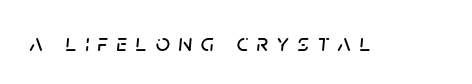
Slanted lettering throughout. Has an underline been added? It has not. These lines have a slow, spaced-out rhythm from letter to letter.
